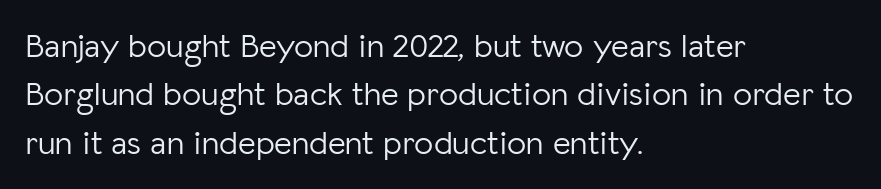
{"serif": "no", "italic": "no", "bold": "no", "weight": "light", "width": "normal", "stroke_contrast": "low", "x_height": "medium", "monospaced": "no", "underline": "no", "align": "left", "line_spacing": "normal", "line_spacing_ratio": 1.42, "letter_spacing": "normal", "letter_spacing_em": 0.0, "glyph_px": 34}
